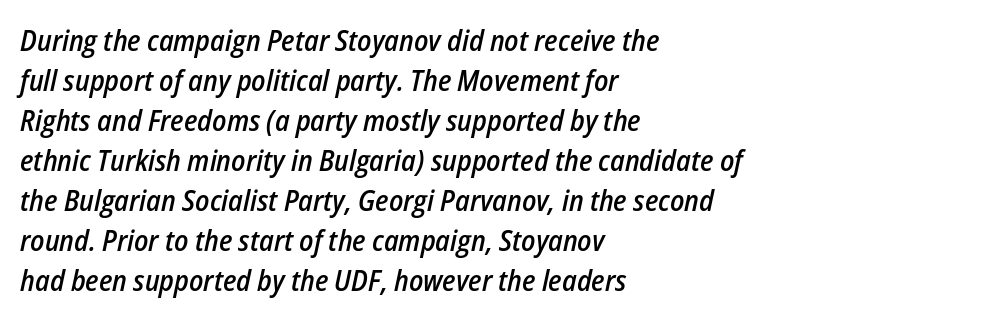
{"italic": "yes", "lean": "right", "slant_degrees": 12, "bold": "semi", "weight": "semibold", "width": "condensed", "stroke_contrast": "low", "x_height": "medium", "monospaced": "no", "underline": "no", "align": "left", "line_spacing": "normal", "line_spacing_ratio": 1.38, "letter_spacing": "normal", "letter_spacing_em": 0.0, "glyph_px": 29}
